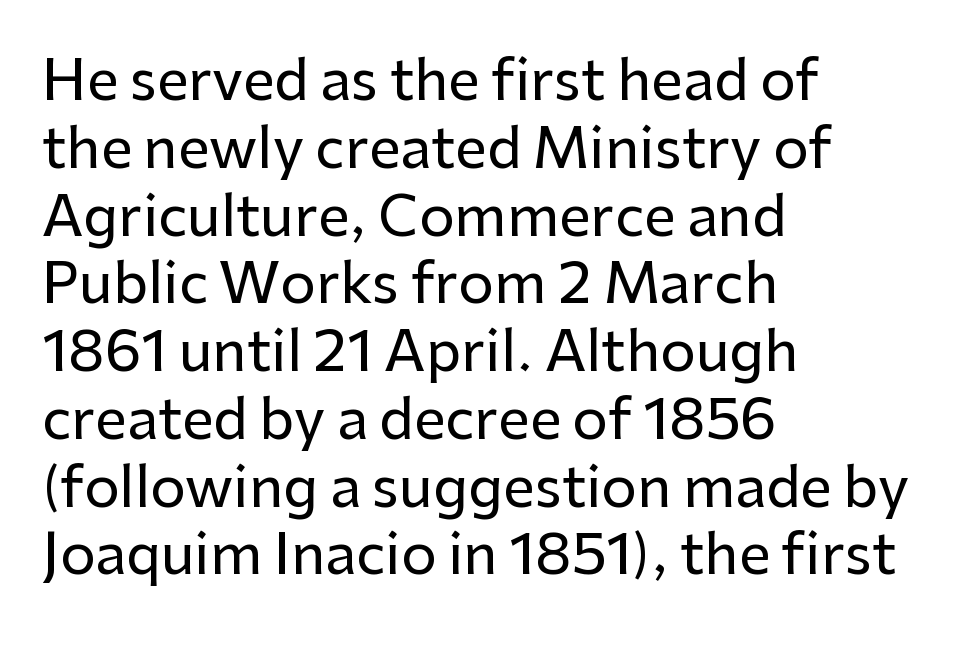
Posture: vertical. Standard letterfit; no display-style spreading of the glyphs. Looks like regular typesetting: each glyph gets only the width it needs. Horizontally, the lines are justified to the leading edge only. Unmarked baselines from the first word to the last. Serif or sans? Sans — the stroke terminals are bare.
